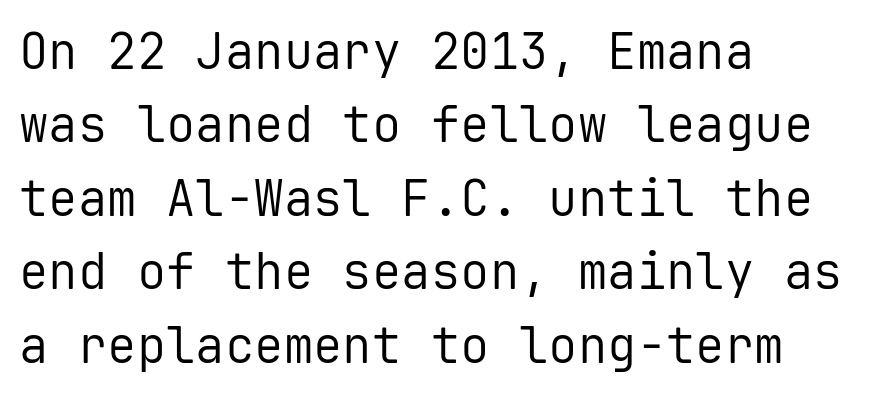
Q: Is the text bold? A: No.
Q: Is the text italic (slanted)? A: No, it is upright.
Q: Is the typeface a serif or a sans-serif typeface? A: Sans-serif.
Q: Is the text underlined? A: No.
Q: How is the paragraph aligned? A: Left-aligned.
Q: Is the spacing between letters normal or unusually wide? A: Normal.
Q: Is the spacing between lines tight, normal or loose? A: Normal.
Q: Width (condensed, normal, or wide)? A: Normal.
Q: Stroke contrast? A: Low.
Q: x-height? A: Medium.
Q: Monospaced? A: Yes.
